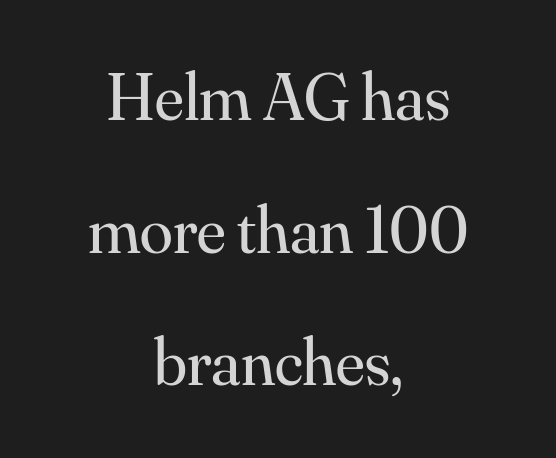
Q: Is the text bold? A: No.
Q: Is the text italic (slanted)? A: No, it is upright.
Q: Is the typeface a serif or a sans-serif typeface? A: Serif.
Q: Is the text underlined? A: No.
Q: How is the paragraph aligned? A: Centered.
Q: Is the spacing between letters normal or unusually wide? A: Normal.
Q: Is the spacing between lines tight, normal or loose? A: Loose.
Q: Width (condensed, normal, or wide)? A: Normal.
Q: Stroke contrast? A: Medium.
Q: x-height? A: Small.
Q: Monospaced? A: No.
